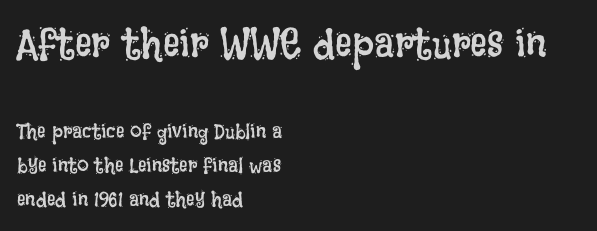
Short and long lines alike share a common starting point at left. You could not count columns in this text — the font is proportionally spaced. The type is set solid horizontally, with unmodified tracking. The weight would be labelled regular, book, light, or lighter still.
